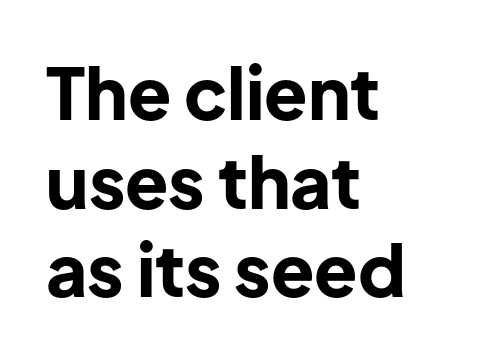
The image shows 71 px bold sans-serif type, upright; set left-aligned, normal line spacing (1.25x), normal letter spacing, not underlined; low stroke contrast and a medium x-height.
